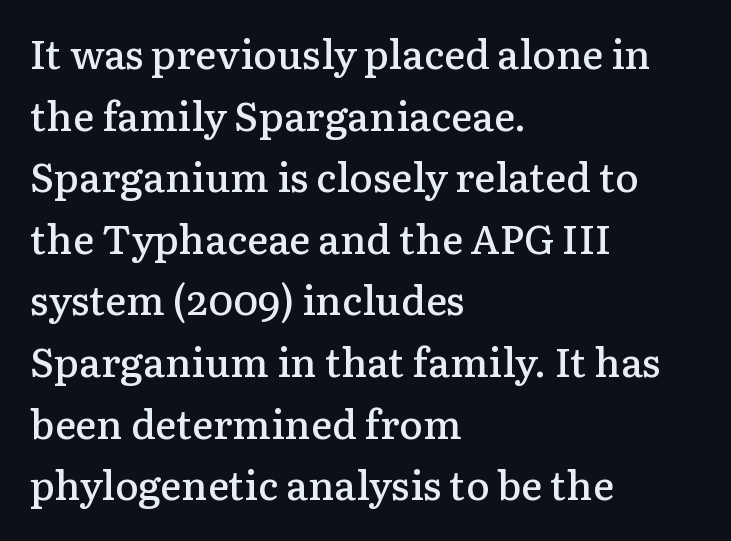
{"serif": "yes", "italic": "no", "bold": "semi", "weight": "semibold", "width": "normal", "stroke_contrast": "low", "x_height": "medium", "monospaced": "no", "underline": "no", "align": "left", "line_spacing": "normal", "line_spacing_ratio": 1.54, "letter_spacing": "normal", "letter_spacing_em": 0.0, "glyph_px": 40}
